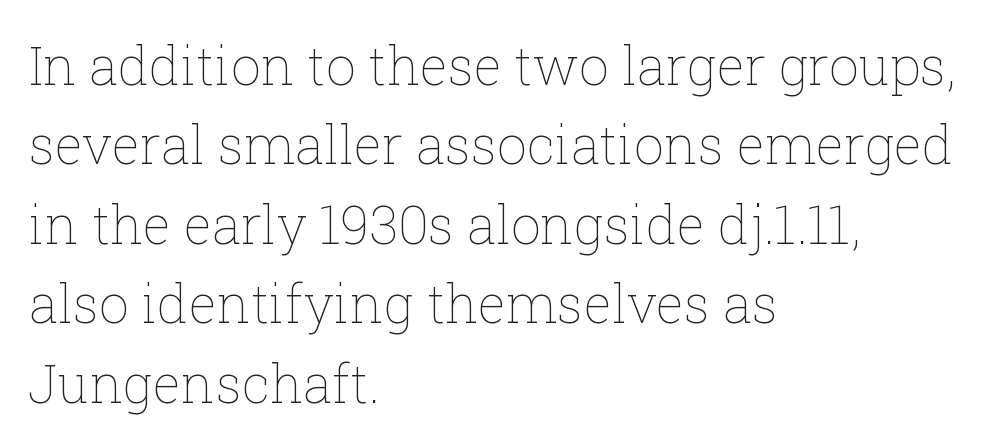
{"italic": "no", "bold": "no", "weight": "thin", "width": "normal", "stroke_contrast": "low", "x_height": "medium", "monospaced": "no", "underline": "no", "align": "left", "line_spacing": "normal", "line_spacing_ratio": 1.5, "letter_spacing": "normal", "letter_spacing_em": 0.0, "glyph_px": 53}
